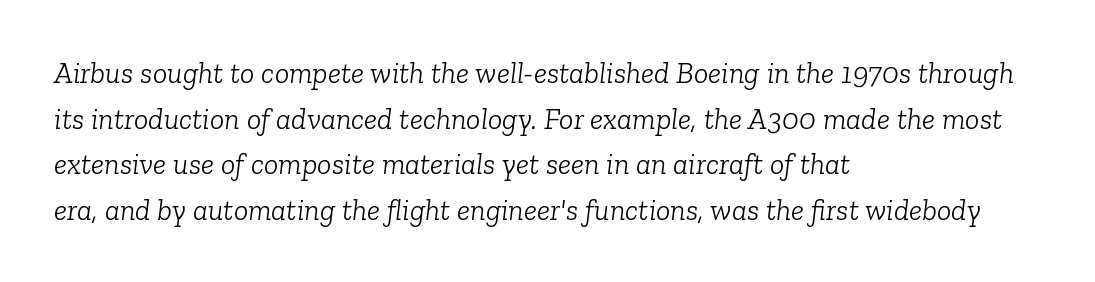
Q: Is the text bold? A: No.
Q: Is the text italic (slanted)? A: Yes, it leans right by about 6 degrees.
Q: Is the typeface a serif or a sans-serif typeface? A: Serif.
Q: Is the text underlined? A: No.
Q: How is the paragraph aligned? A: Left-aligned.
Q: Is the spacing between letters normal or unusually wide? A: Normal.
Q: Is the spacing between lines tight, normal or loose? A: Normal.
Q: Width (condensed, normal, or wide)? A: Normal.
Q: Stroke contrast? A: Low.
Q: x-height? A: Medium.
Q: Monospaced? A: No.
